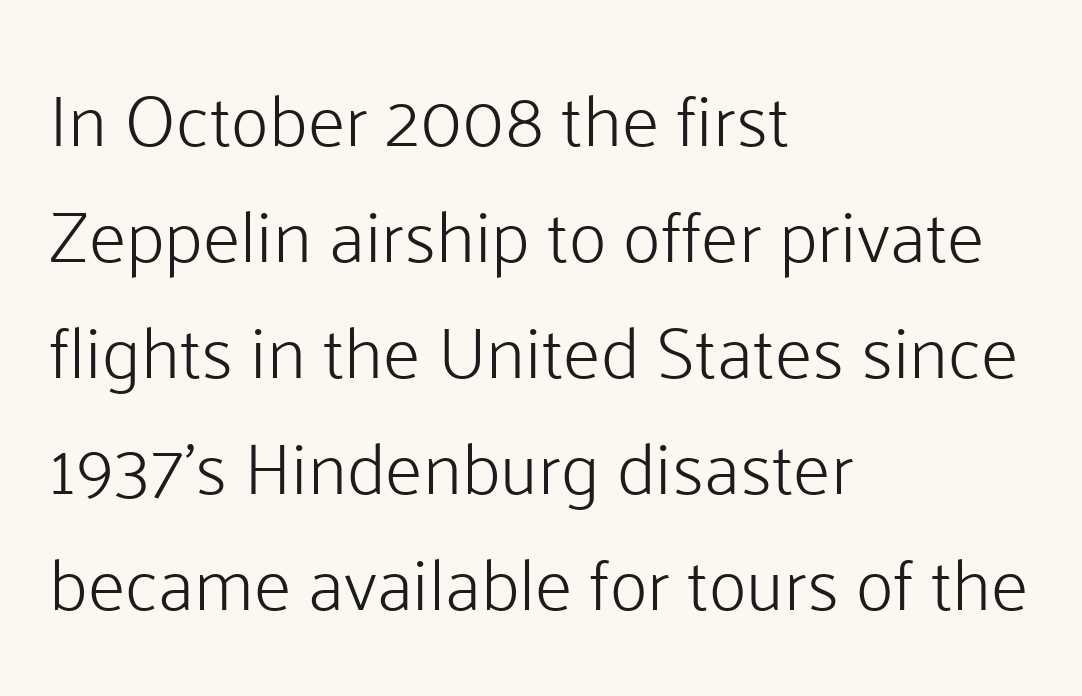
Are there feet on the stems? There aren't — it's a sans. Spacing between characters is what you'd get straight out of the box. A roman cut, with each character standing at attention. Each letter keeps its own natural width here, so spacing adapts to shape. Is there much room between lines? A standard amount, neither cramped nor airy.
